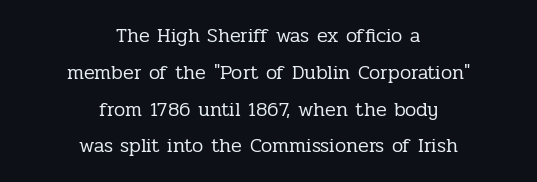
The image shows 20 px text type, upright; set centered, line spacing 1.84x, normal letter spacing, not underlined.
